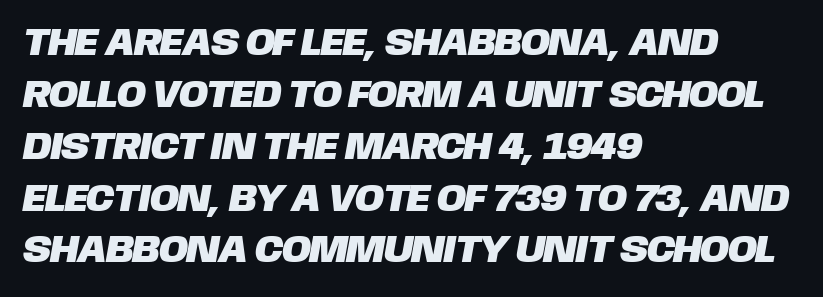
Baseline-to-baseline distance is the conventional proportion of letter height. You can tell from the bare stems that sans-serif type was used. Descenders hang freely into open space. These lines are rendered in a variable-pitch font.
